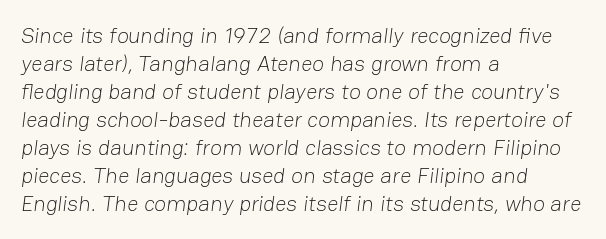
The image shows 22 px text type; set left-aligned, normal line spacing (1.27x), normal letter spacing, not underlined.
